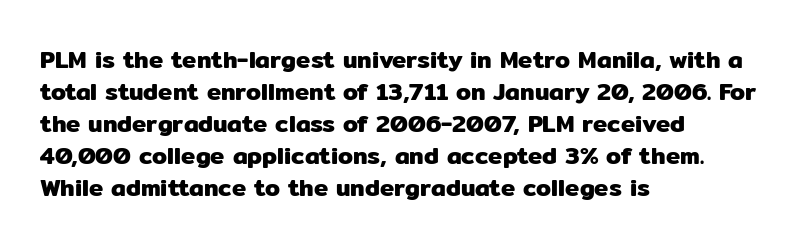
{"italic": "no", "underline": "no", "align": "left", "line_spacing": "normal", "line_spacing_ratio": 1.33, "letter_spacing": "normal", "letter_spacing_em": 0.0, "glyph_px": 24}
